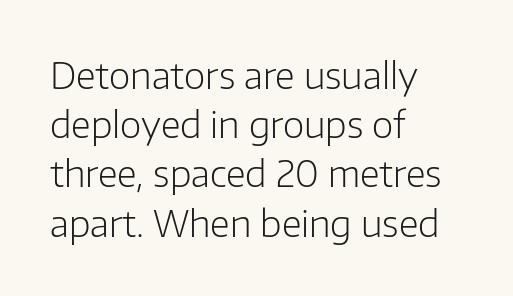
Q: Is the text bold? A: No.
Q: Is the text italic (slanted)? A: No, it is upright.
Q: Is the typeface a serif or a sans-serif typeface? A: Sans-serif.
Q: Is the text underlined? A: No.
Q: How is the paragraph aligned? A: Left-aligned.
Q: Is the spacing between letters normal or unusually wide? A: Normal.
Q: Is the spacing between lines tight, normal or loose? A: Normal.
Q: Width (condensed, normal, or wide)? A: Normal.
Q: Stroke contrast? A: Low.
Q: x-height? A: Medium.
Q: Monospaced? A: No.
